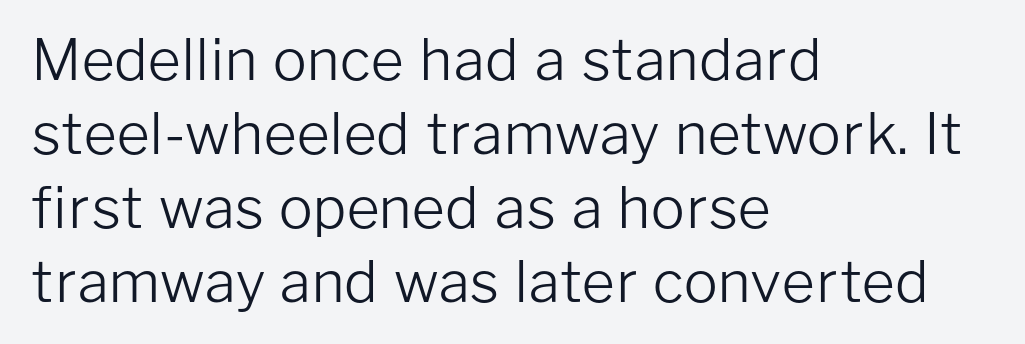
Q: Is the text bold? A: No.
Q: Is the text italic (slanted)? A: No, it is upright.
Q: Is the typeface a serif or a sans-serif typeface? A: Sans-serif.
Q: Is the text underlined? A: No.
Q: How is the paragraph aligned? A: Left-aligned.
Q: Is the spacing between letters normal or unusually wide? A: Normal.
Q: Is the spacing between lines tight, normal or loose? A: Normal.
Q: Width (condensed, normal, or wide)? A: Normal.
Q: Stroke contrast? A: Low.
Q: x-height? A: Medium.
Q: Monospaced? A: No.
